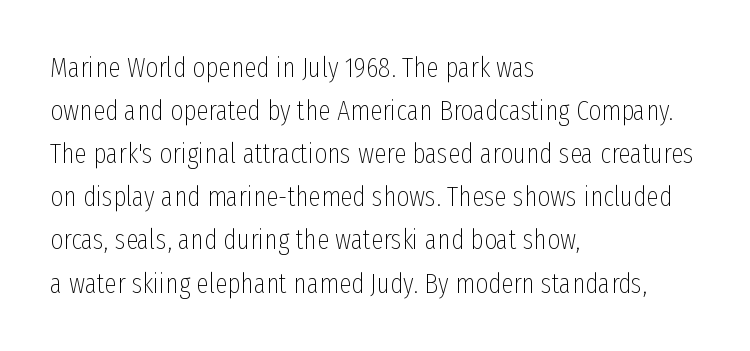
Unlike italic type, these characters show no tilt at all. Character widths vary here, with narrow letters taking less room than wide ones. The face used here is rendered with its standard letterfit. Heft: none added — not bold. The foot of each line stays bare and open. The rendering shows plain stroke endings on the letterforms — a sans-serif design.
